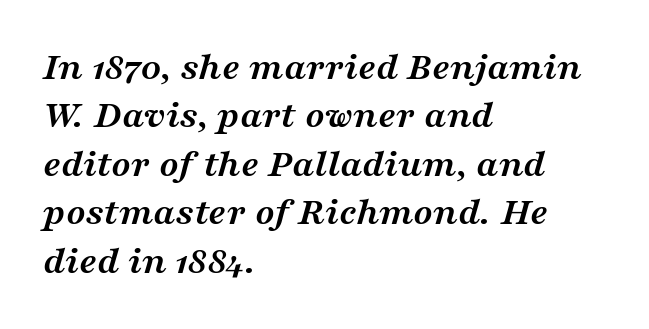
{"serif": "yes", "italic": "yes", "lean": "right", "slant_degrees": 16, "bold": "yes", "weight": "semibold", "width": "wide", "stroke_contrast": "medium", "x_height": "medium", "monospaced": "no", "underline": "no", "align": "left", "line_spacing_ratio": 1.21, "letter_spacing": "normal", "letter_spacing_em": 0.0, "glyph_px": 40}
